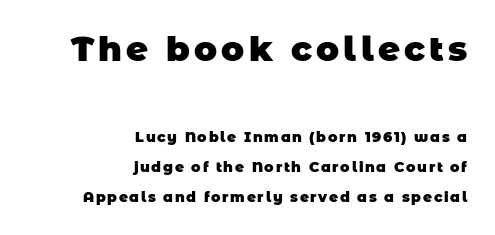
A sans-serif font was chosen for this passage. A typesetter would call this proportional, since set widths differ per character. Emphasis by weight is at full strength: bold. This sample trades compactness for vertical openness between lines. Unmarked baselines from the first word to the last. You get the large type first, then a drop to smaller type.
